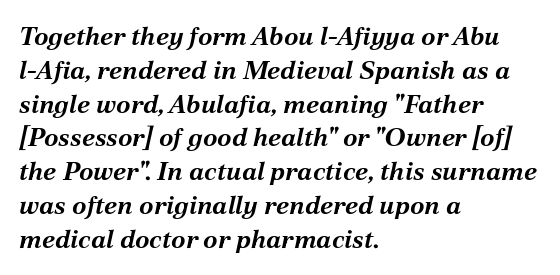
You can tell it's italic because the verticals aren't actually vertical. Line spacing here is normal. The rendering anchors every line to the left-hand side. Every letter is thick-stroked: bold, no question. Beneath every word, the page is bare. In terms of letterspacing, this is plain default setting.
